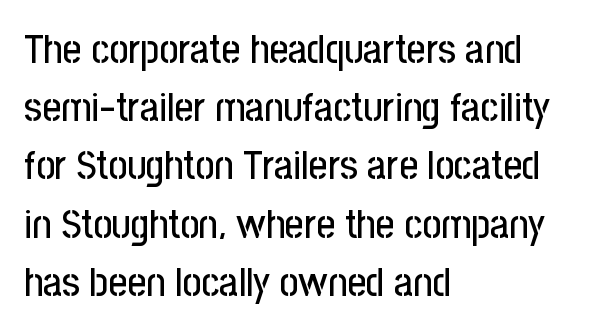
{"serif": "no", "italic": "no", "width": "condensed", "stroke_contrast": "low", "x_height": "medium", "monospaced": "no", "underline": "no", "align": "left", "line_spacing": "normal", "line_spacing_ratio": 1.42, "letter_spacing": "normal", "letter_spacing_em": 0.0, "glyph_px": 41}
